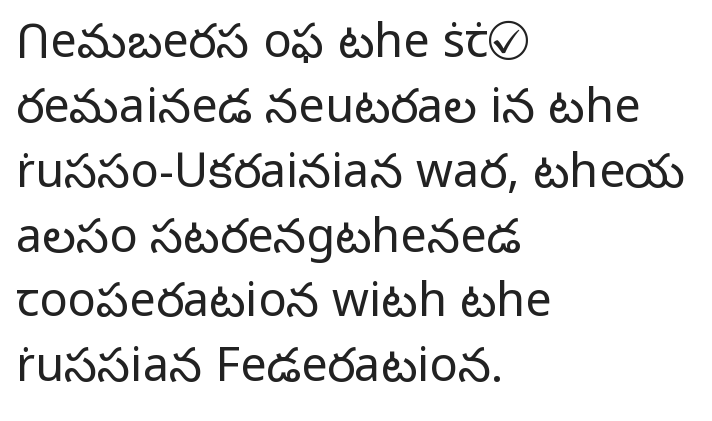
The image shows 47 px light sans-serif type, upright; set left-aligned, normal line spacing (1.38x), normal letter spacing, not underlined; low stroke contrast and a medium x-height.
